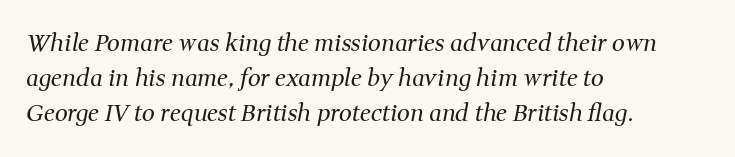
Q: Is the text bold? A: No.
Q: Is the text italic (slanted)? A: Yes, it leans right by about 11 degrees.
Q: Is the text underlined? A: No.
Q: How is the paragraph aligned? A: Left-aligned.
Q: Is the spacing between letters normal or unusually wide? A: Normal.
Q: Is the spacing between lines tight, normal or loose? A: Normal.
